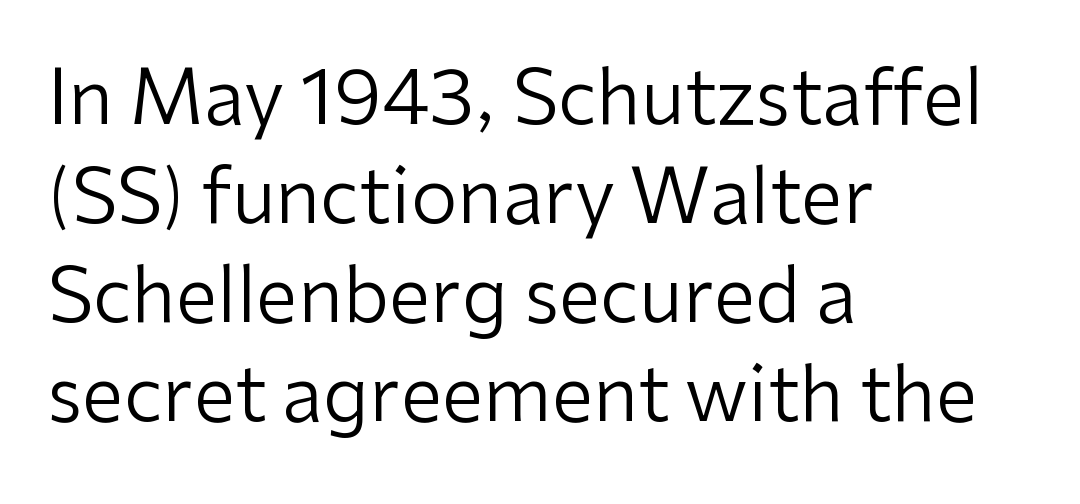
{"serif": "no", "italic": "no", "bold": "no", "weight": "regular", "width": "normal", "stroke_contrast": "low", "x_height": "medium", "monospaced": "no", "underline": "no", "align": "left", "line_spacing": "normal", "line_spacing_ratio": 1.32, "letter_spacing": "normal", "letter_spacing_em": 0.0, "glyph_px": 75}
